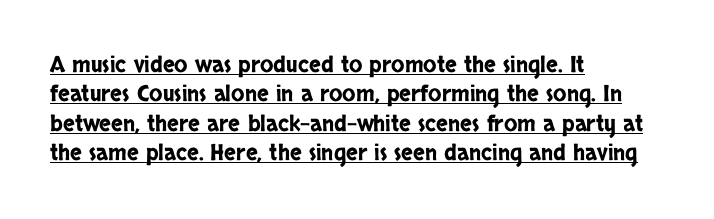
Tracking value appears to be zero — textbook default spacing. The letters stand straight up with perfectly vertical stems. The vertical gap from one line to the next is medium. This sample is left-justified, so line endings fall wherever the words run out. Decoration check: the copy is underlined.
